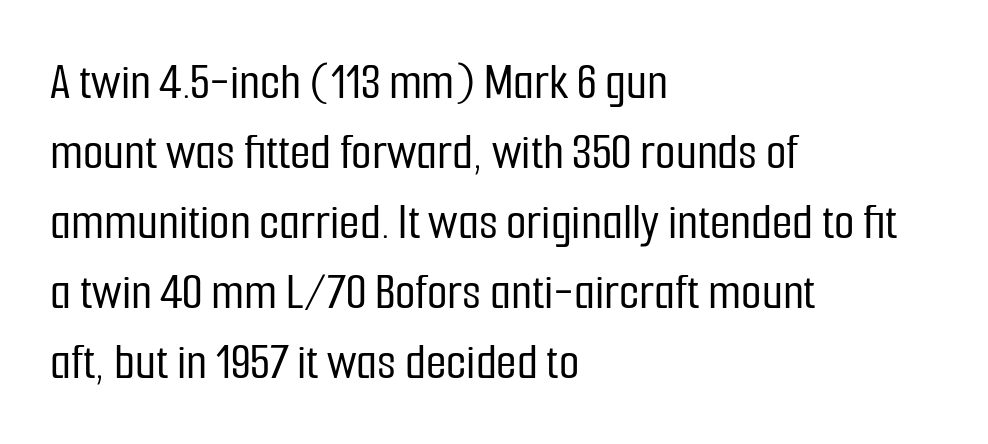
Q: Is the text italic (slanted)? A: No, it is upright.
Q: Is the typeface a serif or a sans-serif typeface? A: Sans-serif.
Q: Is the text underlined? A: No.
Q: How is the paragraph aligned? A: Left-aligned.
Q: Is the spacing between letters normal or unusually wide? A: Normal.
Q: Is the spacing between lines tight, normal or loose? A: Normal.
Q: Width (condensed, normal, or wide)? A: Condensed.
Q: Stroke contrast? A: Low.
Q: x-height? A: Medium.
Q: Monospaced? A: No.
